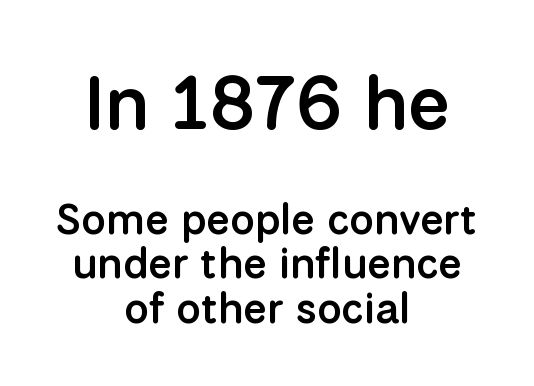
Reading down the block, each line starts at a different indent, mirrored at its end. Check under the words: just untouched page. A semibold gives these letters moderate extra thickness, short of bold. No italicization has been applied; the sample stays upright.
